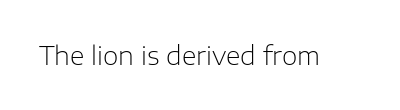
Q: Is the text bold? A: No.
Q: Is the text italic (slanted)? A: No, it is upright.
Q: Is the text underlined? A: No.
Q: Is the spacing between letters normal or unusually wide? A: Normal.
